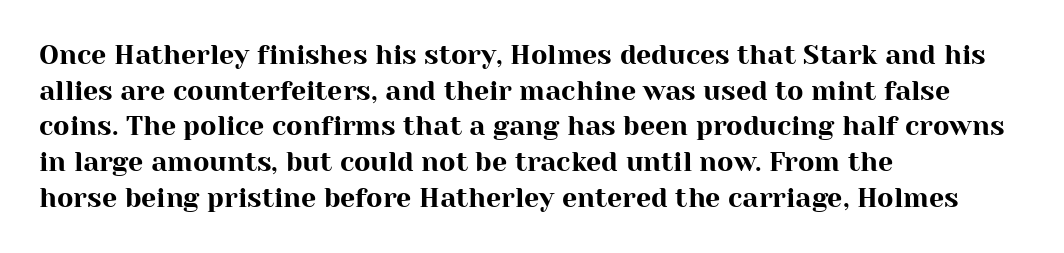
The image shows 27 px text type, upright; set left-aligned, normal line spacing (1.32x), normal letter spacing, not underlined.
